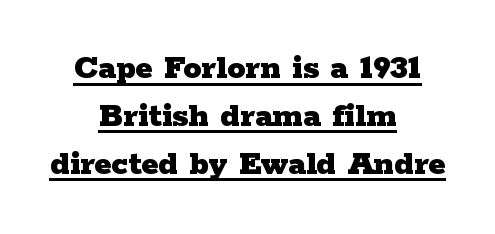
The image shows 36 px heavy, wide serif type, upright; set centered, normal line spacing (1.33x), normal letter spacing, underlined; low stroke contrast and a medium x-height.
